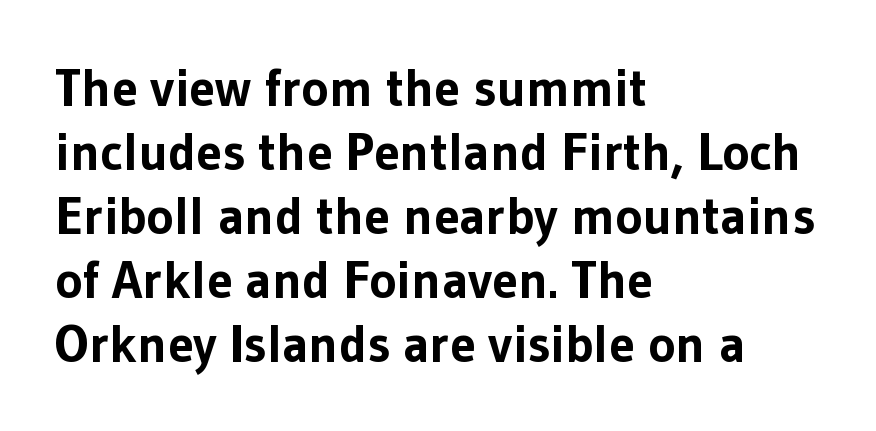
{"serif": "no", "italic": "no", "bold": "yes", "weight": "bold", "width": "normal", "stroke_contrast": "low", "x_height": "medium", "monospaced": "no", "underline": "no", "align": "left", "line_spacing_ratio": 1.23, "letter_spacing": "normal", "letter_spacing_em": 0.0, "glyph_px": 52}
